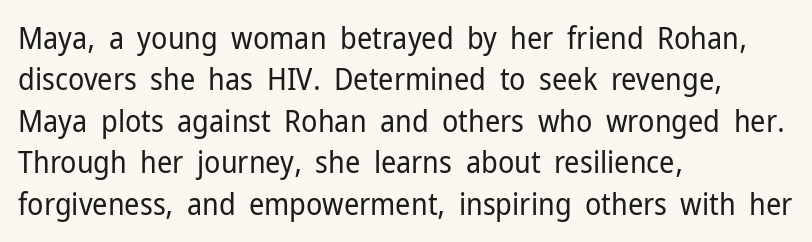
Notice how the stems are strictly vertical — no italics here. Type without underlining. Layout note: lines flush left. The face used here is rendered with its standard letterfit. The face used here is proportionally spaced, like ordinary book or web type.
